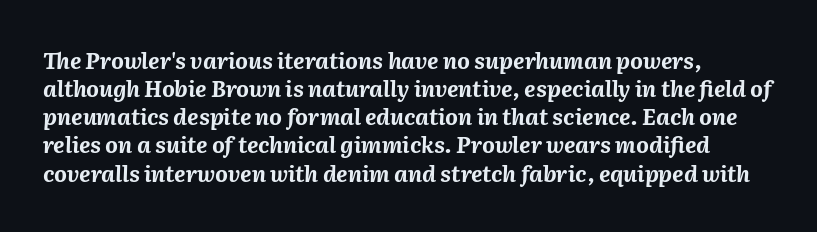
Q: Is the text bold? A: Yes.
Q: Is the text italic (slanted)? A: Yes, it leans right by about 2 degrees.
Q: Is the text underlined? A: No.
Q: Is the spacing between letters normal or unusually wide? A: Normal.
Q: Is the spacing between lines tight, normal or loose? A: Normal.
